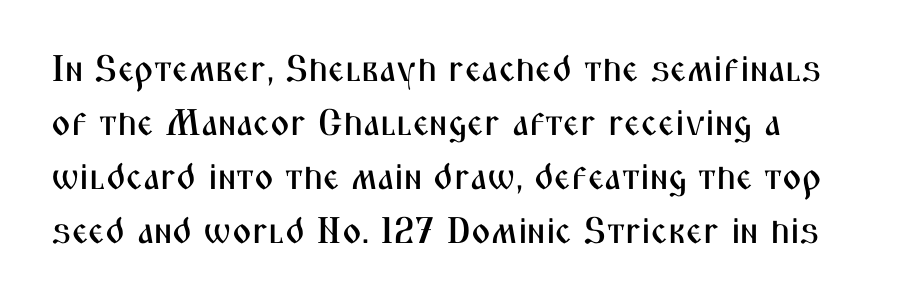
Unmarked baselines from the first word to the last. Posture: upright roman. The passage shown is typed in a proportional face where columns would drift. Note: no serifs on the glyphs. One glance says typical: line gaps are just what's usual.
